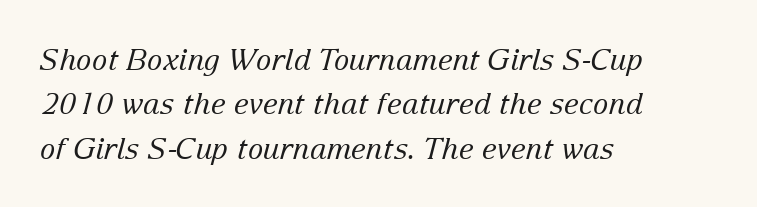
Q: Is the text bold? A: No.
Q: Is the text italic (slanted)? A: Yes, it leans right by about 15 degrees.
Q: Is the typeface a serif or a sans-serif typeface? A: Serif.
Q: Is the text underlined? A: No.
Q: How is the paragraph aligned? A: Left-aligned.
Q: Is the spacing between letters normal or unusually wide? A: Normal.
Q: Is the spacing between lines tight, normal or loose? A: Normal.
Q: Width (condensed, normal, or wide)? A: Normal.
Q: Stroke contrast? A: Low.
Q: x-height? A: Medium.
Q: Monospaced? A: No.
